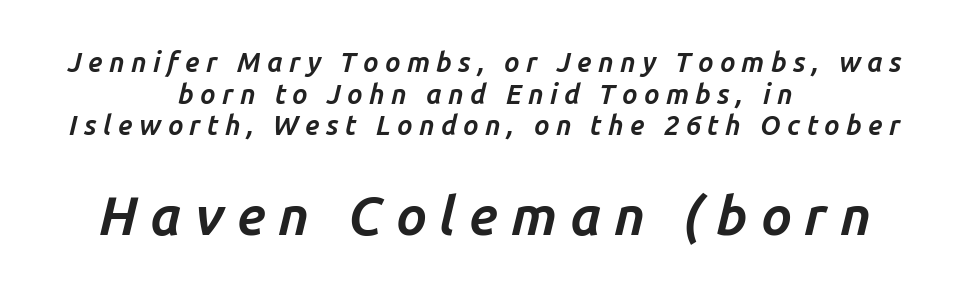
The rendering positions every line midway between the sides. The string is rendered with underlining switched off. A dark, heavy texture on the line: the type is bold. Proportional: the letters do not fall into vertical columns. These two chunks differ in scale, with the bottom chunk taking the larger measure.
